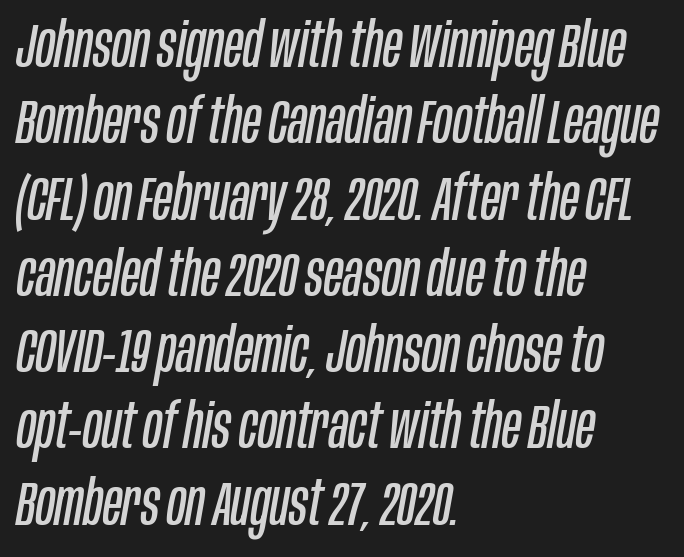
{"italic": "yes", "lean": "right", "slant_degrees": 10, "bold": "no", "weight": "regular", "width": "condensed", "stroke_contrast": "low", "x_height": "large", "monospaced": "no", "underline": "no", "align": "left", "line_spacing_ratio": 1.23, "letter_spacing": "normal", "letter_spacing_em": 0.0, "glyph_px": 62}
